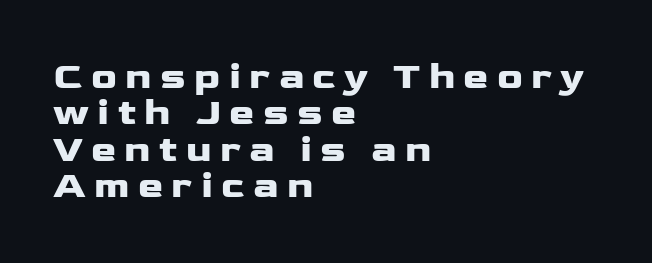
Q: Is the text bold? A: Yes.
Q: Is the text italic (slanted)? A: No, it is upright.
Q: Is the typeface a serif or a sans-serif typeface? A: Sans-serif.
Q: Is the text underlined? A: No.
Q: How is the paragraph aligned? A: Left-aligned.
Q: Is the spacing between letters normal or unusually wide? A: Unusually wide.
Q: Is the spacing between lines tight, normal or loose? A: Tight.
Q: Width (condensed, normal, or wide)? A: Wide.
Q: Stroke contrast? A: Low.
Q: x-height? A: Medium.
Q: Monospaced? A: No.
